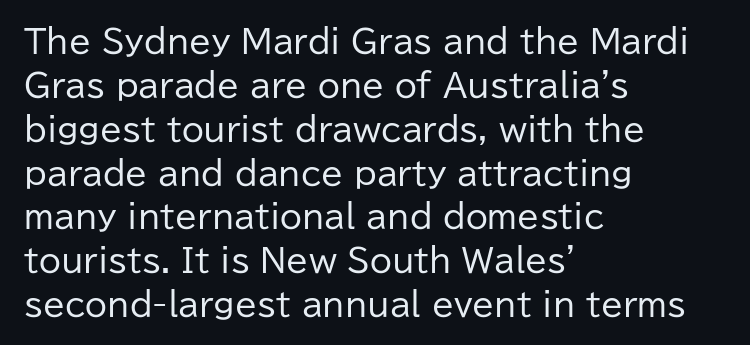
{"serif": "no", "italic": "no", "bold": "no", "weight": "regular", "width": "normal", "stroke_contrast": "low", "x_height": "medium", "monospaced": "no", "underline": "no", "align": "left", "line_spacing": "normal", "line_spacing_ratio": 1.37, "letter_spacing": "normal", "letter_spacing_em": 0.0, "glyph_px": 32}
